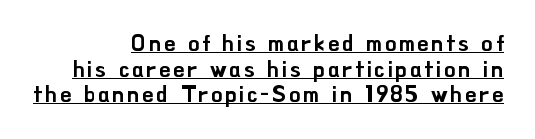
The image shows 22 px text type, upright; set right-aligned, line spacing 1.16x, underlined.
